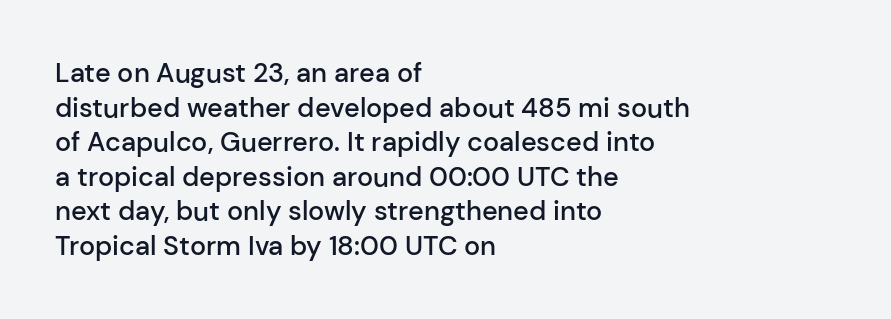
Set as a demibold, roughly 600 on the weight scale. The rendering anchors every line to the left-hand side. Tracking here is standard; glyphs follow each other at the usual distance. In terms of posture, this sample is upright. Each row of text sits above clean, open space.
